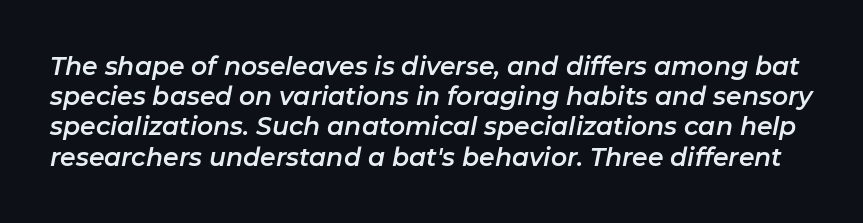
The image shows 25 px text type, italic (leaning right); set line spacing 1.21x, normal letter spacing, not underlined.
